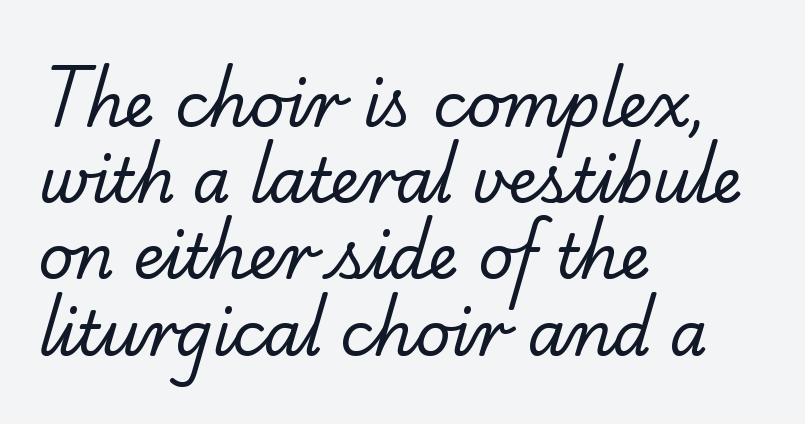
Q: Is the text bold? A: No.
Q: Is the text underlined? A: No.
Q: How is the paragraph aligned? A: Left-aligned.
Q: Is the spacing between letters normal or unusually wide? A: Normal.
Q: Is the spacing between lines tight, normal or loose? A: Normal.
Q: Width (condensed, normal, or wide)? A: Normal.
Q: Stroke contrast? A: Low.
Q: x-height? A: Small.
Q: Monospaced? A: No.
